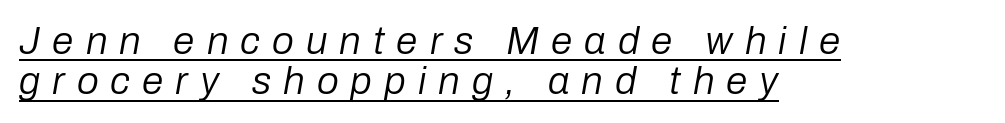
{"italic": "yes", "lean": "right", "slant_degrees": 10, "bold": "no", "weight": "regular", "width": "normal", "stroke_contrast": "low", "x_height": "medium", "monospaced": "no", "underline": "yes", "align": "left", "line_spacing": "tight", "line_spacing_ratio": 1.03, "letter_spacing": "wide", "letter_spacing_em": 0.31, "glyph_px": 39}
